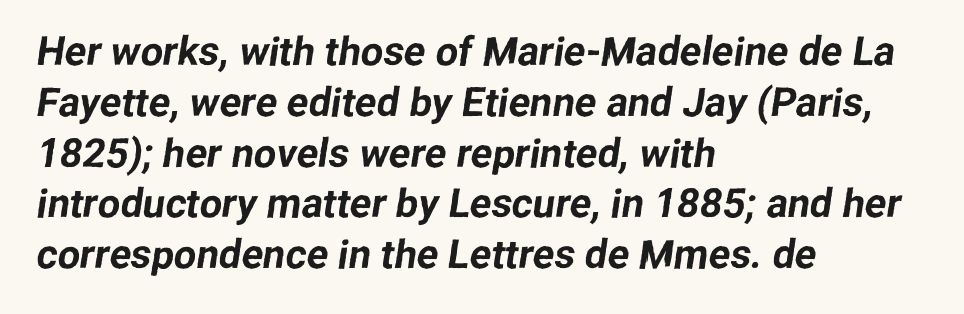
In CSS terms this would be text-align: left. In terms of letterspacing, this is plain default setting. This sample uses a sans-serif face. The block of text has a typical density, with ordinary space between rows.
